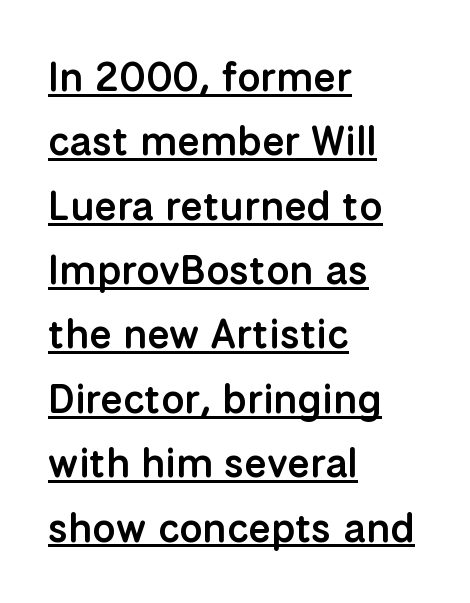
Inter-character spacing is left at the font's built-in metrics. The font family rendered here belongs to the sans-serif group. Typographic density is moderately raised because the face is semibold. The typesetter chose a ragged-right arrangement here.
